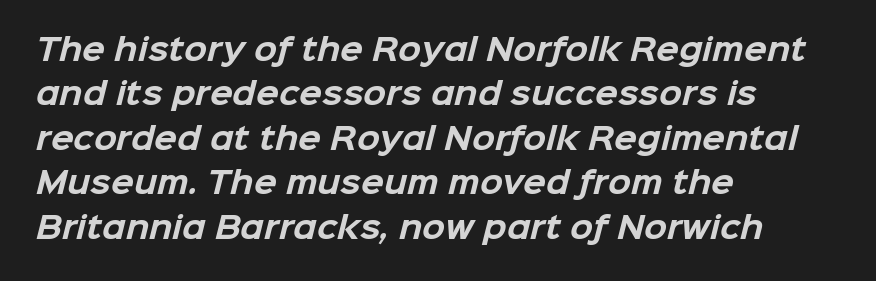
The image shows 30 px bold sans-serif type; set left-aligned, normal line spacing (1.48x), normal letter spacing, not underlined; low stroke contrast and a medium x-height.
